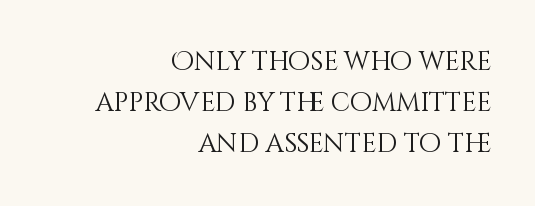
The image shows 26 px text type, upright; set right-aligned, normal line spacing (1.57x), normal letter spacing, not underlined.
